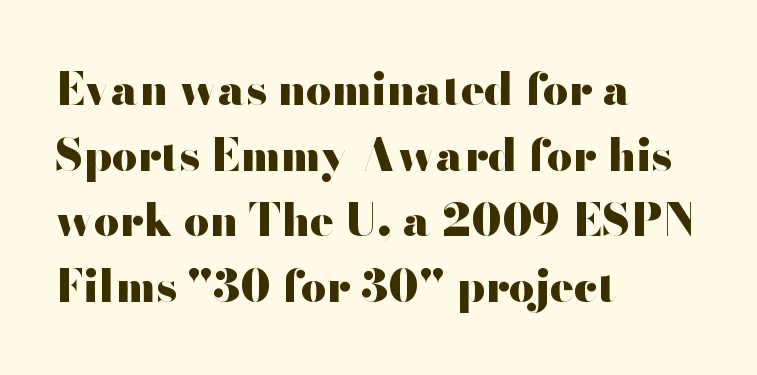
The image shows 44 px heavy, wide sans-serif type, upright; set left-aligned, normal line spacing (1.49x), normal letter spacing, not underlined; high stroke contrast and a small x-height.
